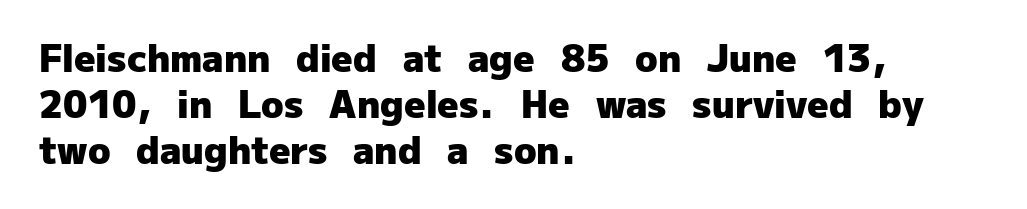
Is there any slant? The stems are plumb. Visually the block forms a straight wall on the left and a jagged coastline on the right. Each letter keeps its own natural width here, so spacing adapts to shape. Thick stems and heavy bowls — unmistakably bold. Unlike a traditional serif, this face leaves its strokes unadorned.
